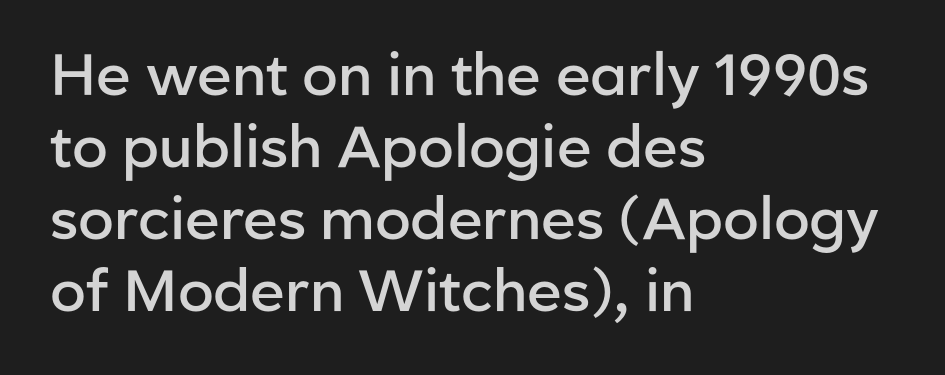
The image shows 58 px semibold sans-serif type, upright; set left-aligned, line spacing 1.24x, normal letter spacing, not underlined; low stroke contrast and a medium x-height.
